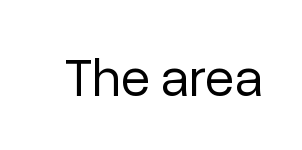
Q: Is the text bold? A: No.
Q: Is the text italic (slanted)? A: No, it is upright.
Q: Is the typeface a serif or a sans-serif typeface? A: Sans-serif.
Q: Is the text underlined? A: No.
Q: Is the spacing between letters normal or unusually wide? A: Normal.
Q: Width (condensed, normal, or wide)? A: Normal.
Q: Stroke contrast? A: Low.
Q: x-height? A: Medium.
Q: Monospaced? A: No.
